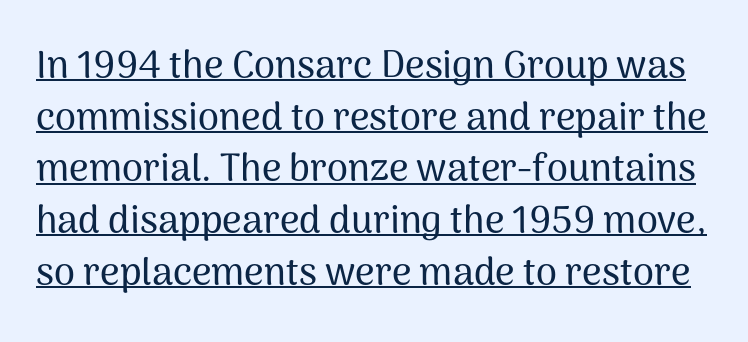
Q: Is the text italic (slanted)? A: No, it is upright.
Q: Is the typeface a serif or a sans-serif typeface? A: Sans-serif.
Q: Is the text underlined? A: Yes.
Q: Is the spacing between letters normal or unusually wide? A: Normal.
Q: Is the spacing between lines tight, normal or loose? A: Normal.
Q: Width (condensed, normal, or wide)? A: Normal.
Q: Stroke contrast? A: Medium.
Q: x-height? A: Medium.
Q: Monospaced? A: No.
